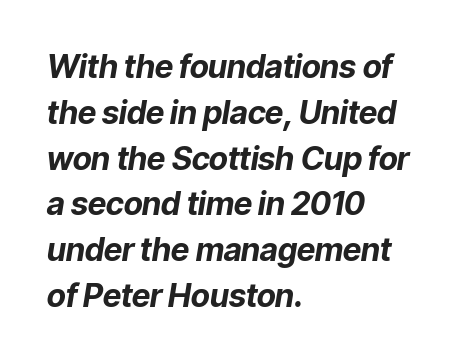
Q: Is the text bold? A: Yes.
Q: Is the text italic (slanted)? A: Yes, it leans right by about 9 degrees.
Q: Is the text underlined? A: No.
Q: How is the paragraph aligned? A: Left-aligned.
Q: Is the spacing between letters normal or unusually wide? A: Normal.
Q: Is the spacing between lines tight, normal or loose? A: Normal.
Q: Width (condensed, normal, or wide)? A: Normal.
Q: Stroke contrast? A: Low.
Q: x-height? A: Medium.
Q: Monospaced? A: No.
